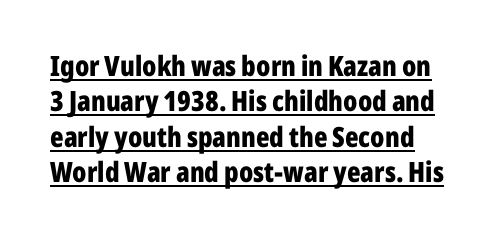
Q: Is the text bold? A: Yes.
Q: Is the text italic (slanted)? A: No, it is upright.
Q: Is the typeface a serif or a sans-serif typeface? A: Sans-serif.
Q: Is the text underlined? A: Yes.
Q: Is the spacing between letters normal or unusually wide? A: Normal.
Q: Is the spacing between lines tight, normal or loose? A: Normal.
Q: Width (condensed, normal, or wide)? A: Condensed.
Q: Stroke contrast? A: Low.
Q: x-height? A: Medium.
Q: Monospaced? A: No.
